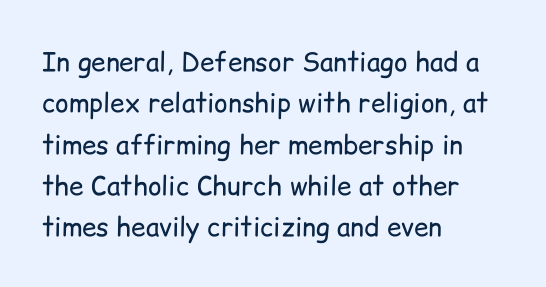
{"italic": "no", "bold": "no", "underline": "no", "align": "left", "line_spacing": "normal", "line_spacing_ratio": 1.59, "letter_spacing": "normal", "letter_spacing_em": 0.0, "glyph_px": 26}
